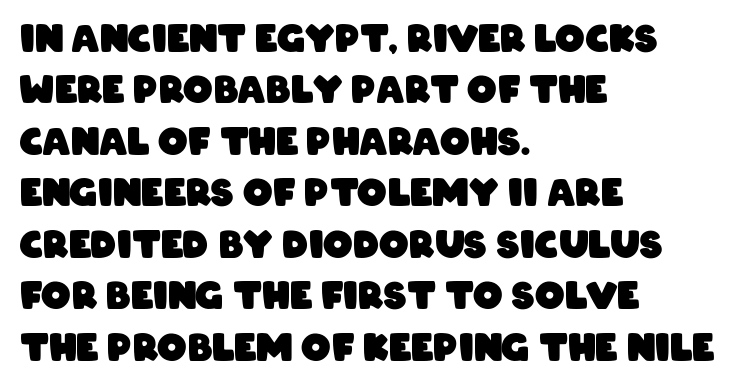
{"serif": "no", "bold": "yes", "weight": "heavy", "width": "condensed", "stroke_contrast": "low", "x_height": "large", "monospaced": "no", "underline": "no", "align": "left", "line_spacing": "normal", "line_spacing_ratio": 1.39, "letter_spacing": "normal", "letter_spacing_em": 0.0, "glyph_px": 37}
